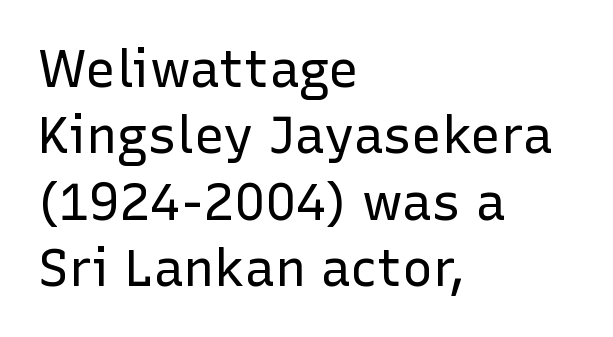
The image shows 51 px regular-weight sans-serif type, upright; set left-aligned, normal line spacing (1.3x), normal letter spacing, not underlined; low stroke contrast and a medium x-height.
